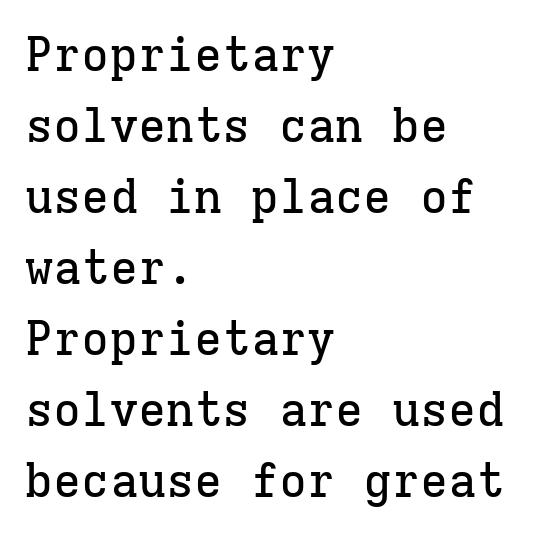
{"serif": "yes", "italic": "no", "width": "normal", "stroke_contrast": "low", "x_height": "medium", "monospaced": "yes", "underline": "no", "align": "left", "line_spacing": "normal", "line_spacing_ratio": 1.51, "letter_spacing": "normal", "letter_spacing_em": 0.0, "glyph_px": 47}
